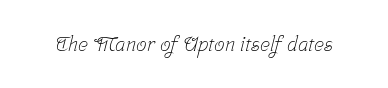
{"bold": "no", "underline": "no", "letter_spacing": "normal", "letter_spacing_em": 0.0, "glyph_px": 21}
